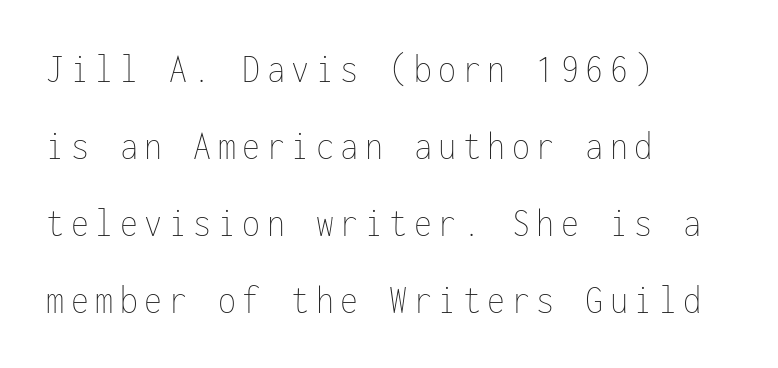
The image shows 41 px thin, condensed type, upright, monospaced; set left-aligned, line spacing 1.88x, not underlined; low stroke contrast and a medium x-height.
